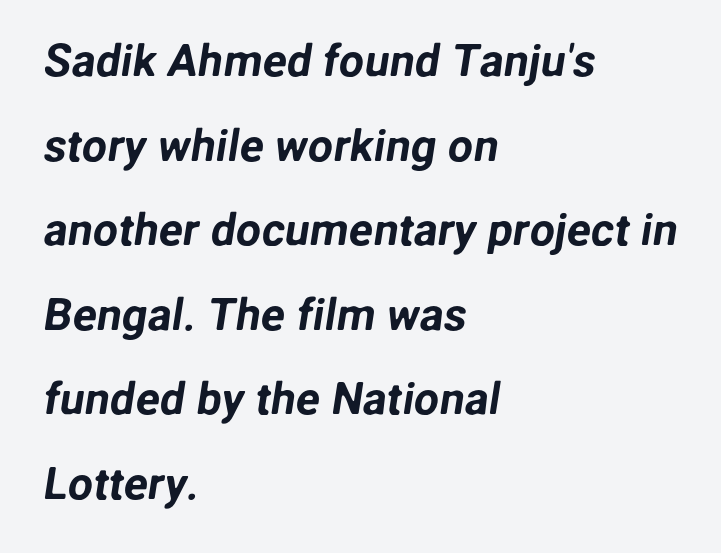
Just letters on the line, the space beneath them empty. Does the type have serifs? No, each stem ends abruptly. Each letter keeps its own natural width here, so spacing adapts to shape. Caption: multi-line text, flush left, ragged right. The passage shown has conventional tracking throughout.
